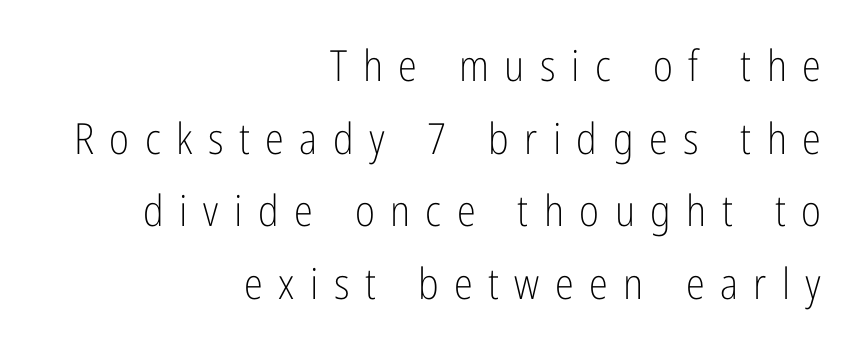
{"serif": "no", "italic": "no", "bold": "no", "weight": "light", "width": "condensed", "stroke_contrast": "low", "x_height": "medium", "monospaced": "no", "underline": "no", "align": "right", "line_spacing": "normal", "line_spacing_ratio": 1.69, "letter_spacing": "wide", "letter_spacing_em": 0.36, "glyph_px": 43}
